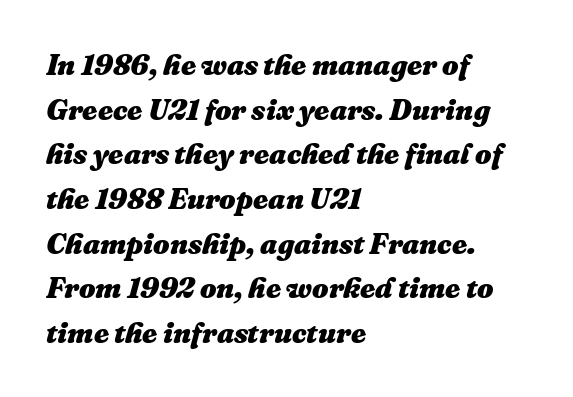
{"italic": "yes", "lean": "right", "slant_degrees": 16, "bold": "yes", "weight": "heavy", "width": "normal", "stroke_contrast": "medium", "x_height": "medium", "monospaced": "no", "underline": "no", "align": "left", "line_spacing": "normal", "line_spacing_ratio": 1.54, "letter_spacing": "normal", "letter_spacing_em": 0.0, "glyph_px": 29}
